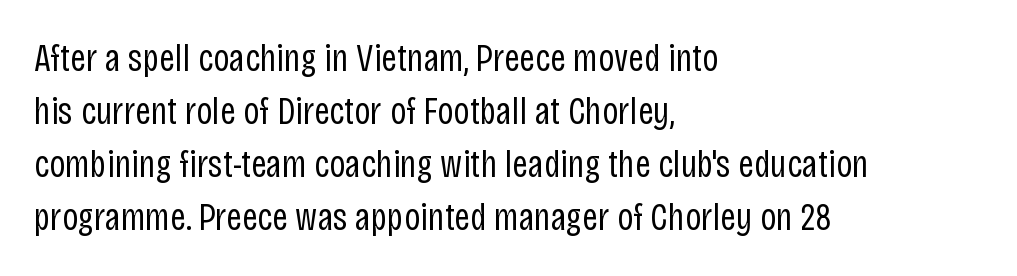
Stroke thickness stays within the range of a standard reading face or lighter. Has an underline been added? It has not. Are there feet on the stems? There aren't — it's a sans. Letter spacing: default. Vertical strokes here are truly vertical. Line beginnings align vertically; line endings do not.
